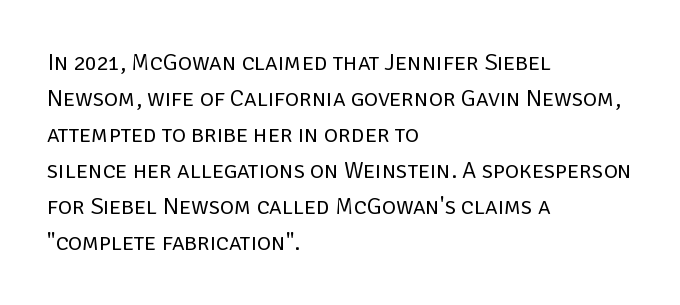
There is no visible air inserted between adjacent glyphs. The rendering anchors every line to the left-hand side. Counters stay open thanks to moderate or lighter strokes. Is there much room between lines? A standard amount, neither cramped nor airy. Type without underlining.
